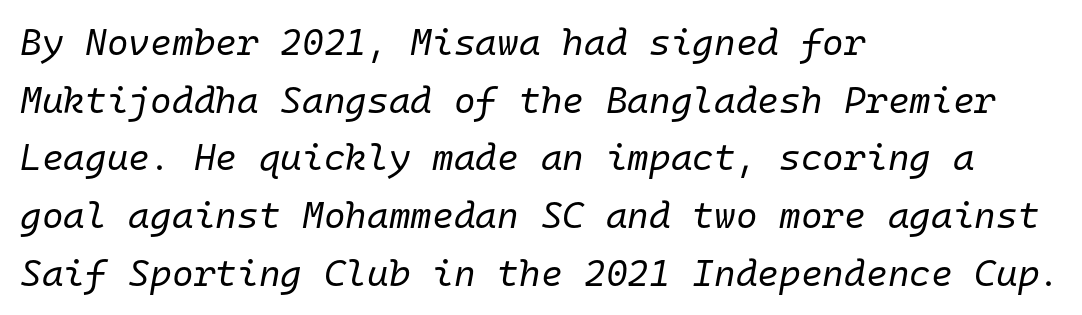
Q: Is the text bold? A: No.
Q: Is the text italic (slanted)? A: Yes, it leans right by about 10 degrees.
Q: Is the text underlined? A: No.
Q: How is the paragraph aligned? A: Left-aligned.
Q: Is the spacing between letters normal or unusually wide? A: Normal.
Q: Is the spacing between lines tight, normal or loose? A: Normal.
Q: Width (condensed, normal, or wide)? A: Normal.
Q: Stroke contrast? A: Low.
Q: x-height? A: Medium.
Q: Monospaced? A: Yes.
